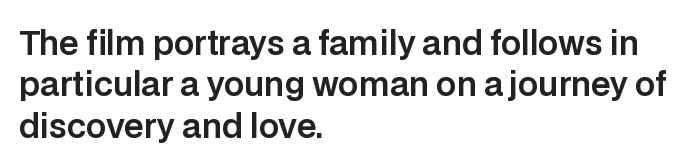
The image shows 32 px sans-serif type, upright; set left-aligned, normal line spacing (1.29x), normal letter spacing, not underlined; low stroke contrast and a large x-height.
